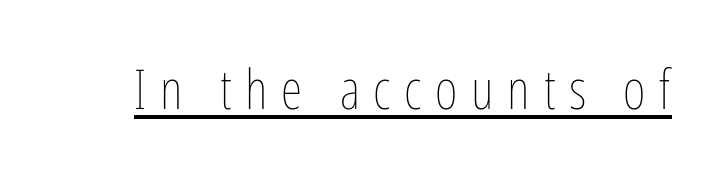
The image shows 55 px thin, condensed type, upright; set unusually wide letter spacing (+0.25 em), underlined; low stroke contrast and a medium x-height.
